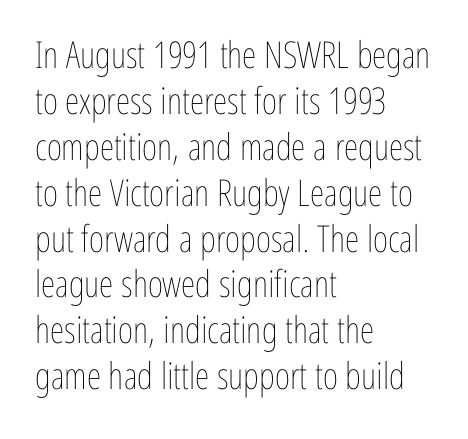
The image shows 37 px thin, condensed type, upright; set left-aligned, line spacing 1.24x, normal letter spacing, not underlined; low stroke contrast and a medium x-height.
